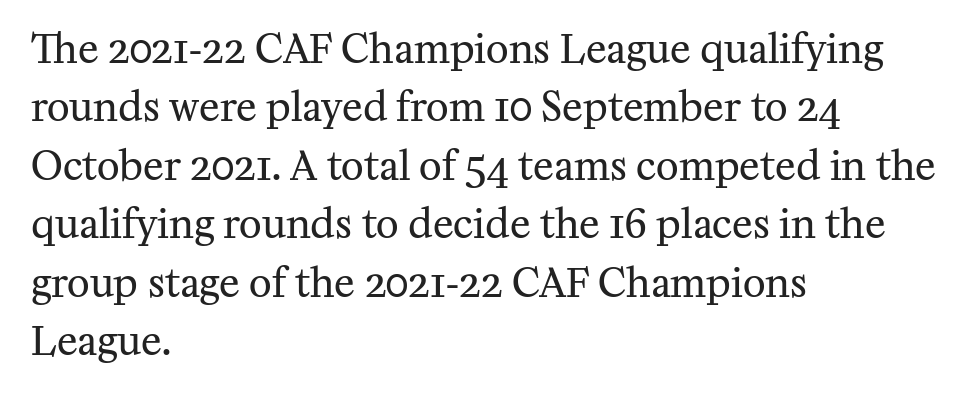
The image shows 39 px regular-weight serif type, upright; set left-aligned, normal line spacing (1.5x), normal letter spacing, not underlined; medium stroke contrast and a medium x-height.
